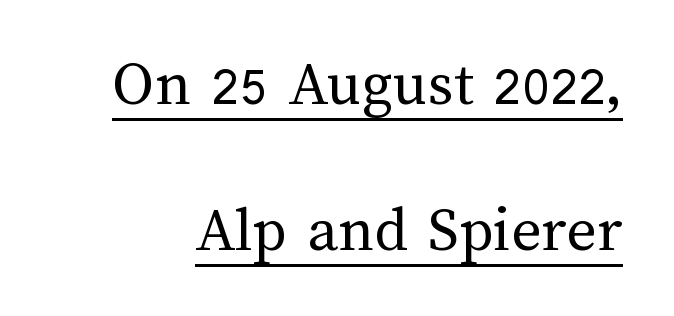
Q: Is the text bold? A: No.
Q: Is the text italic (slanted)? A: No, it is upright.
Q: Is the text underlined? A: Yes.
Q: Is the spacing between letters normal or unusually wide? A: Normal.
Q: Is the spacing between lines tight, normal or loose? A: Loose.
Q: Width (condensed, normal, or wide)? A: Normal.
Q: Stroke contrast? A: Medium.
Q: x-height? A: Medium.
Q: Monospaced? A: No.
